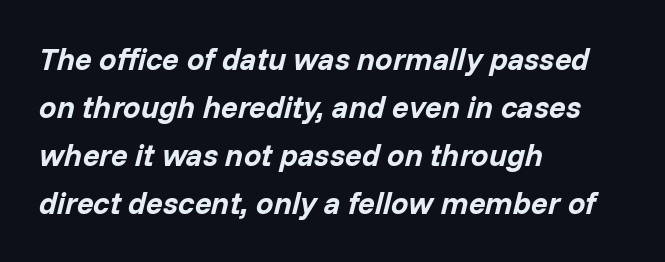
The image shows 31 px bold type, italic (leaning right); set left-aligned, normal line spacing (1.55x), normal letter spacing, not underlined; low stroke contrast and a medium x-height.
